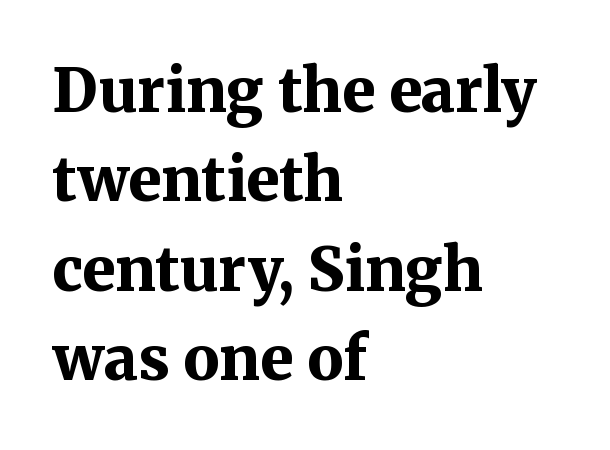
Q: Is the text bold? A: Yes.
Q: Is the text italic (slanted)? A: No, it is upright.
Q: Is the typeface a serif or a sans-serif typeface? A: Serif.
Q: Is the text underlined? A: No.
Q: How is the paragraph aligned? A: Left-aligned.
Q: Is the spacing between letters normal or unusually wide? A: Normal.
Q: Is the spacing between lines tight, normal or loose? A: Normal.
Q: Width (condensed, normal, or wide)? A: Normal.
Q: Stroke contrast? A: Medium.
Q: x-height? A: Medium.
Q: Monospaced? A: No.
